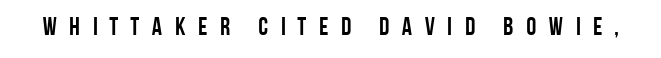
Q: Is the text bold? A: Yes.
Q: Is the text italic (slanted)? A: No, it is upright.
Q: Is the text underlined? A: No.
Q: Is the spacing between letters normal or unusually wide? A: Unusually wide.
